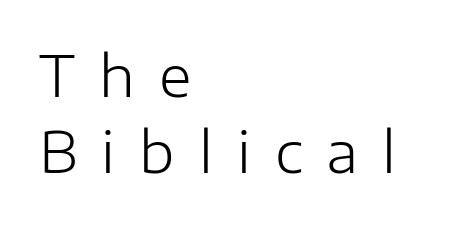
Q: Is the text bold? A: No.
Q: Is the text italic (slanted)? A: No, it is upright.
Q: Is the typeface a serif or a sans-serif typeface? A: Sans-serif.
Q: Is the text underlined? A: No.
Q: How is the paragraph aligned? A: Left-aligned.
Q: Is the spacing between letters normal or unusually wide? A: Unusually wide.
Q: Is the spacing between lines tight, normal or loose? A: Normal.
Q: Width (condensed, normal, or wide)? A: Normal.
Q: Stroke contrast? A: Low.
Q: x-height? A: Medium.
Q: Monospaced? A: No.
